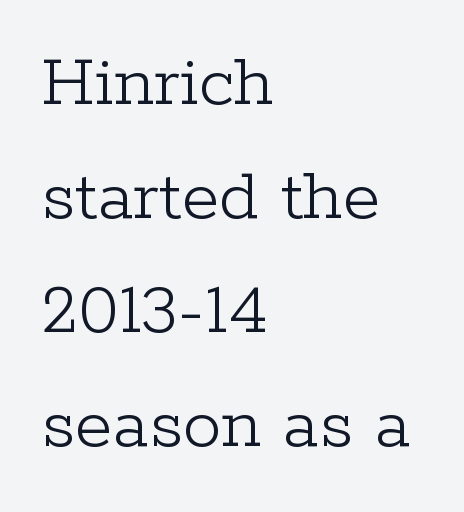
{"serif": "yes", "italic": "no", "bold": "no", "weight": "light", "width": "normal", "stroke_contrast": "low", "x_height": "medium", "monospaced": "no", "underline": "no", "align": "left", "line_spacing": "normal", "line_spacing_ratio": 1.48, "letter_spacing": "normal", "letter_spacing_em": 0.0, "glyph_px": 77}
